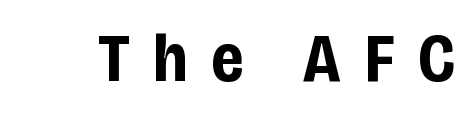
Q: Is the text bold? A: Yes.
Q: Is the text italic (slanted)? A: No, it is upright.
Q: Is the typeface a serif or a sans-serif typeface? A: Sans-serif.
Q: Is the text underlined? A: No.
Q: Is the spacing between letters normal or unusually wide? A: Unusually wide.
Q: Width (condensed, normal, or wide)? A: Condensed.
Q: Stroke contrast? A: Low.
Q: x-height? A: Large.
Q: Monospaced? A: No.
